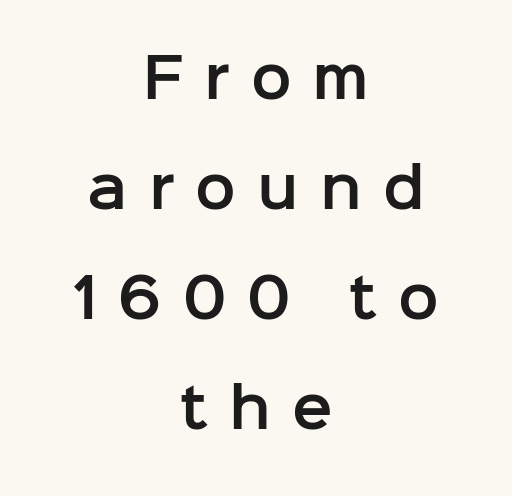
Q: Is the text italic (slanted)? A: No, it is upright.
Q: Is the typeface a serif or a sans-serif typeface? A: Sans-serif.
Q: Is the text underlined? A: No.
Q: How is the paragraph aligned? A: Centered.
Q: Is the spacing between letters normal or unusually wide? A: Unusually wide.
Q: Is the spacing between lines tight, normal or loose? A: Loose.
Q: Width (condensed, normal, or wide)? A: Normal.
Q: Stroke contrast? A: Low.
Q: x-height? A: Medium.
Q: Monospaced? A: No.
